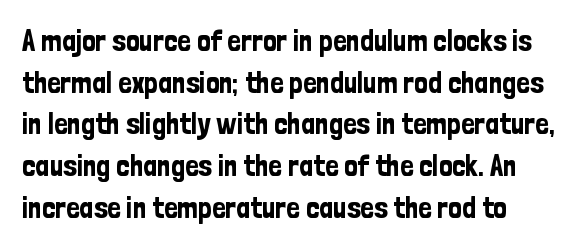
The image shows 30 px condensed sans-serif type, upright; set normal line spacing (1.39x), normal letter spacing, not underlined; low stroke contrast and a medium x-height.
